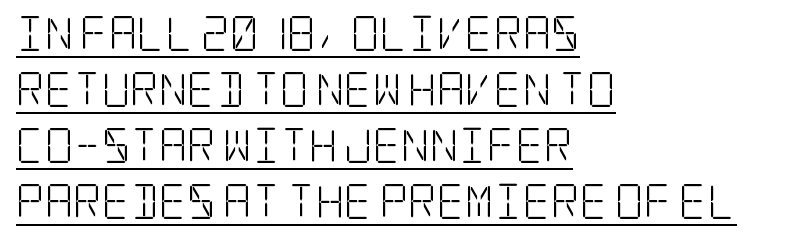
The image shows 35 px light, condensed serif type, upright; set left-aligned, normal line spacing (1.6x), normal letter spacing, underlined; low stroke contrast and a large x-height.
